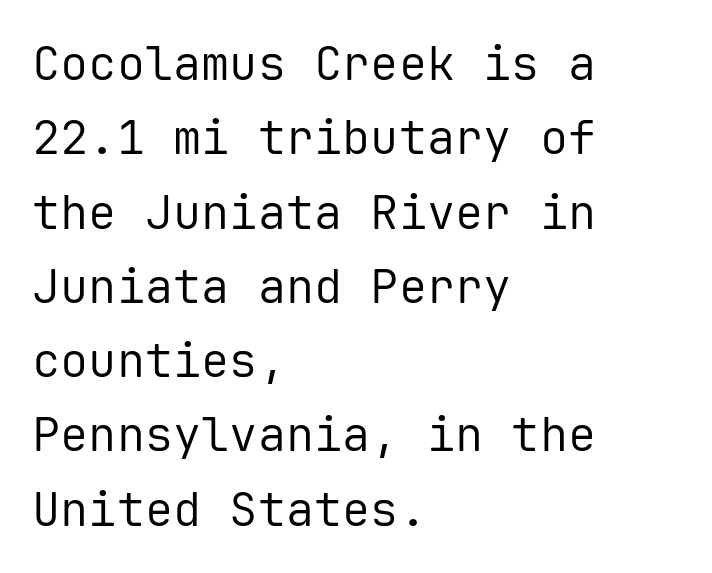
The image shows 47 px regular-weight sans-serif type, upright, monospaced; set left-aligned, normal line spacing (1.58x), normal letter spacing, not underlined; low stroke contrast and a medium x-height.
